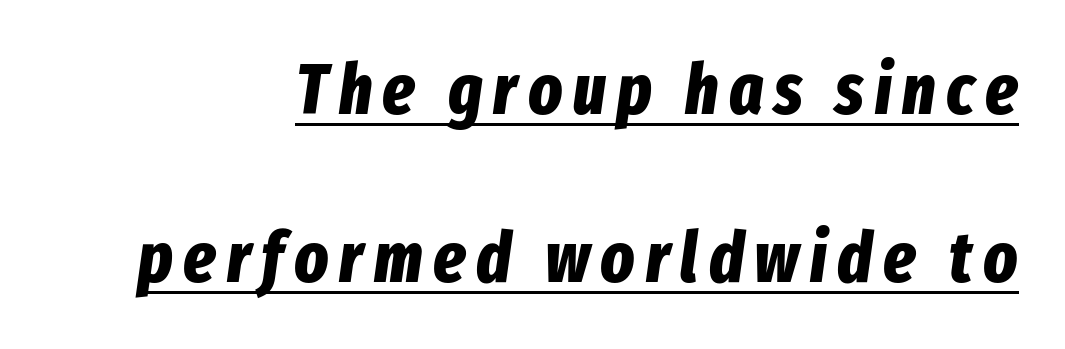
The image shows 71 px bold, condensed type, italic (leaning right); set right-aligned, loose line spacing (2.37x), underlined; low stroke contrast and a medium x-height.
